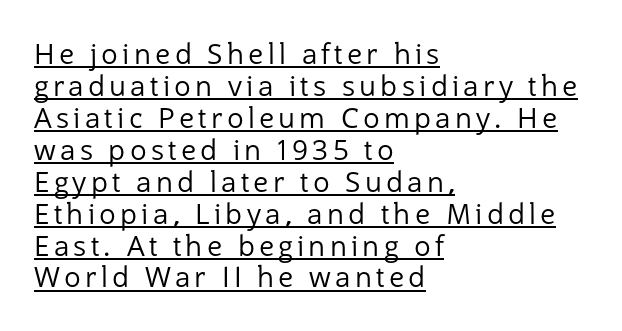
Proportional: the letters do not fall into vertical columns. Descenders here cross a horizontal rule under the line. The typesetter chose a ragged-right arrangement here. If you measured baseline to baseline, you'd find a short distance. Quick note: not italic, upright. Type style note: lacks serifs.
